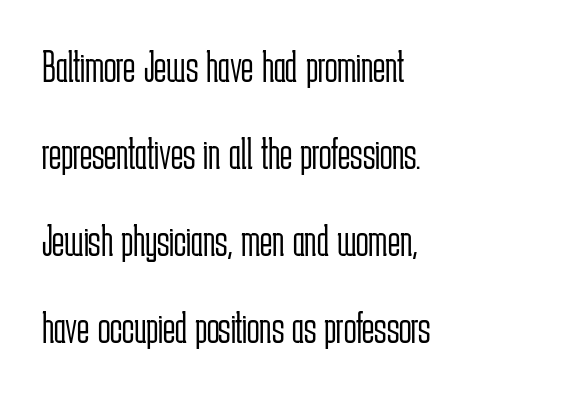
The image shows 46 px light, condensed sans-serif type, upright; set left-aligned, line spacing 1.89x, normal letter spacing, not underlined; low stroke contrast and a medium x-height.
